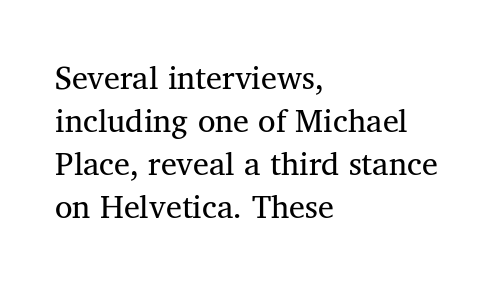
The image shows 32 px regular-weight serif type; set left-aligned, normal line spacing (1.34x), normal letter spacing, not underlined; medium stroke contrast and a medium x-height.
